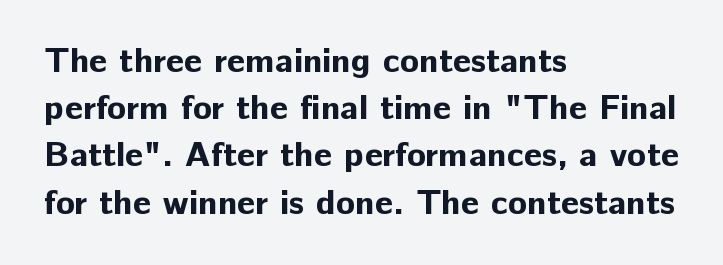
Q: Is the text bold? A: Yes.
Q: Is the text italic (slanted)? A: No, it is upright.
Q: Is the typeface a serif or a sans-serif typeface? A: Sans-serif.
Q: Is the text underlined? A: No.
Q: How is the paragraph aligned? A: Left-aligned.
Q: Is the spacing between letters normal or unusually wide? A: Normal.
Q: Is the spacing between lines tight, normal or loose? A: Normal.
Q: Width (condensed, normal, or wide)? A: Normal.
Q: Stroke contrast? A: Low.
Q: x-height? A: Medium.
Q: Monospaced? A: No.
